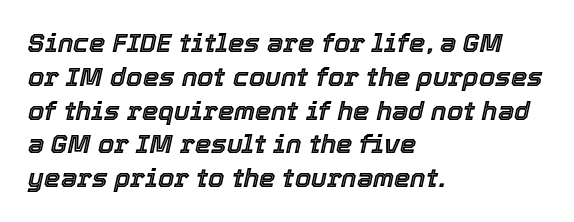
Q: Is the text italic (slanted)? A: Yes, it leans right by about 12 degrees.
Q: Is the text underlined? A: No.
Q: How is the paragraph aligned? A: Left-aligned.
Q: Is the spacing between letters normal or unusually wide? A: Normal.
Q: Is the spacing between lines tight, normal or loose? A: Normal.
